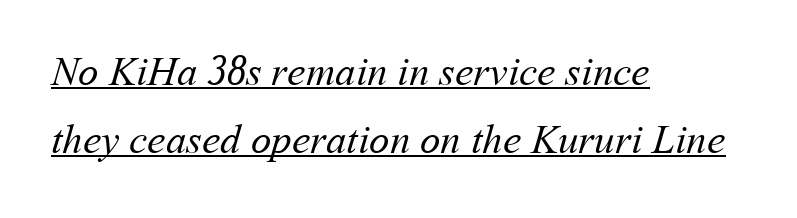
Q: Is the text bold? A: No.
Q: Is the text underlined? A: Yes.
Q: How is the paragraph aligned? A: Left-aligned.
Q: Is the spacing between letters normal or unusually wide? A: Normal.
Q: Is the spacing between lines tight, normal or loose? A: Normal.
Q: Width (condensed, normal, or wide)? A: Normal.
Q: Stroke contrast? A: Medium.
Q: x-height? A: Medium.
Q: Monospaced? A: No.
